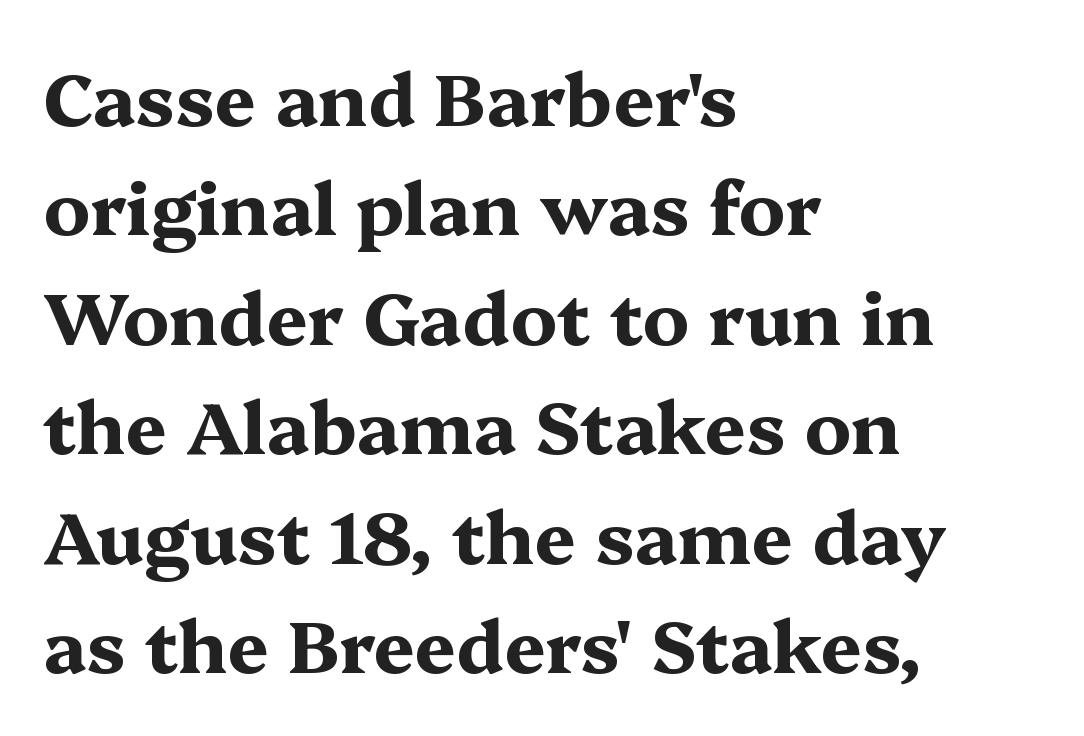
The image shows 73 px bold, wide serif type, upright; set left-aligned, normal line spacing (1.5x), normal letter spacing, not underlined; medium stroke contrast and a medium x-height.
